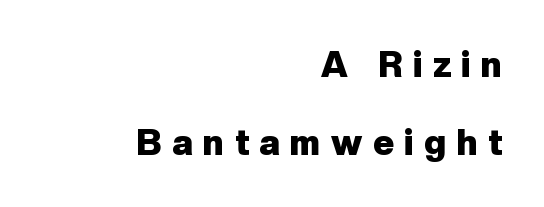
Underlining? Definitely not there. Looks like regular typesetting: each glyph gets only the width it needs. Spacing between characters has been opened up far beyond the box default. These words are printed bold, with thick strokes throughout.
